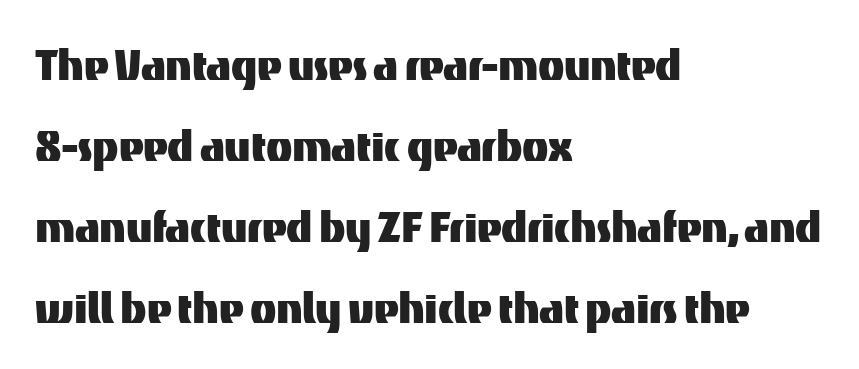
Horizontal bands of white between lines are of average thickness. When letters stand straight like this, we call the style roman or upright. What kind of face is this? One without serifs — a sans. Anything drawn beneath the words? Only blank space. The typesetter chose a ragged-right arrangement here.
